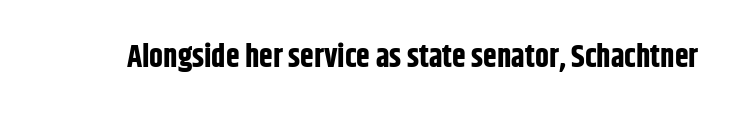
The passage shown is typeset with a sans-serif family. The space beneath each line is pristine and unruled. Posture: straight, roman, zero tilt. No extra tracking has been applied to these lines. Do the characters align in a grid? No, the font is proportional. Compared with an ordinary text face, these strokes are far heavier — a full bold.
